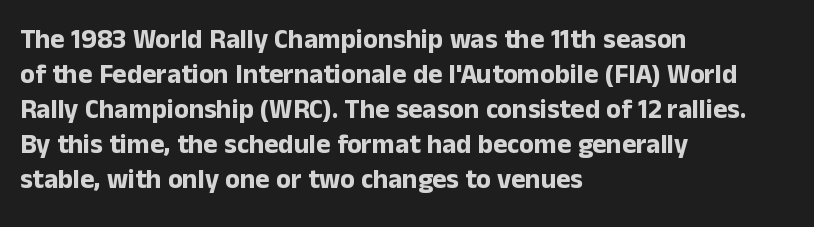
{"italic": "no", "bold": "yes", "underline": "no", "align": "left", "line_spacing": "normal", "line_spacing_ratio": 1.3, "letter_spacing": "normal", "letter_spacing_em": 0.0, "glyph_px": 27}
